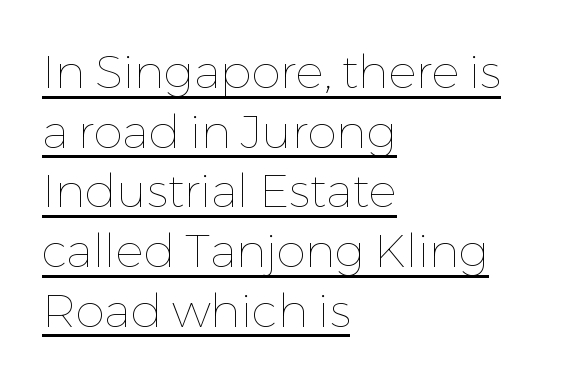
The image shows 47 px thin type, upright; set left-aligned, normal line spacing (1.27x), normal letter spacing, underlined; low stroke contrast and a medium x-height.
